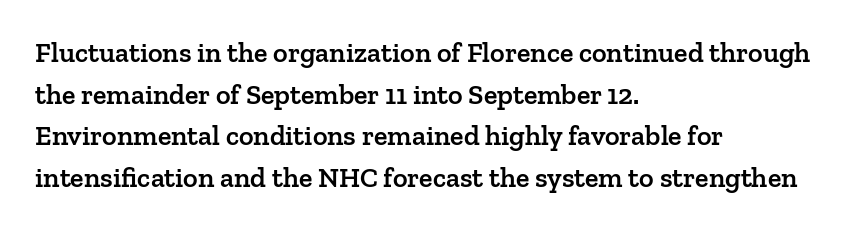
The image shows 28 px semibold serif type, upright; set left-aligned, normal line spacing (1.49x), normal letter spacing, not underlined; low stroke contrast and a medium x-height.
